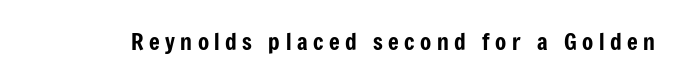
In terms of posture, this sample is upright. Bare-footed words on every line. Each word looks stretched out because of the extra space between its letters.
